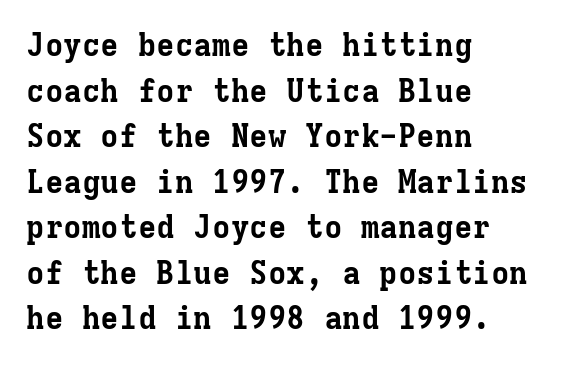
The image shows 31 px bold serif type, upright, monospaced; set left-aligned, normal line spacing (1.47x), normal letter spacing, not underlined; low stroke contrast and a medium x-height.
